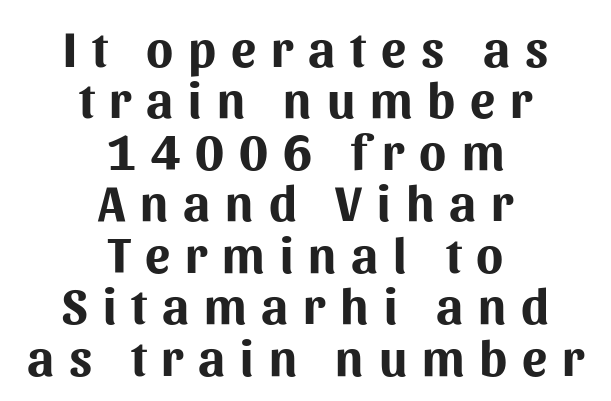
I'd call this a sans setting — the letters go barefoot. The compositor balanced each line on the midline. On the weight axis this lands at bold, roughly 700. Proportional: the letters do not fall into vertical columns. Honestly, there is no underline to notice here at all. Very little white space separates one row of letters from the next.
